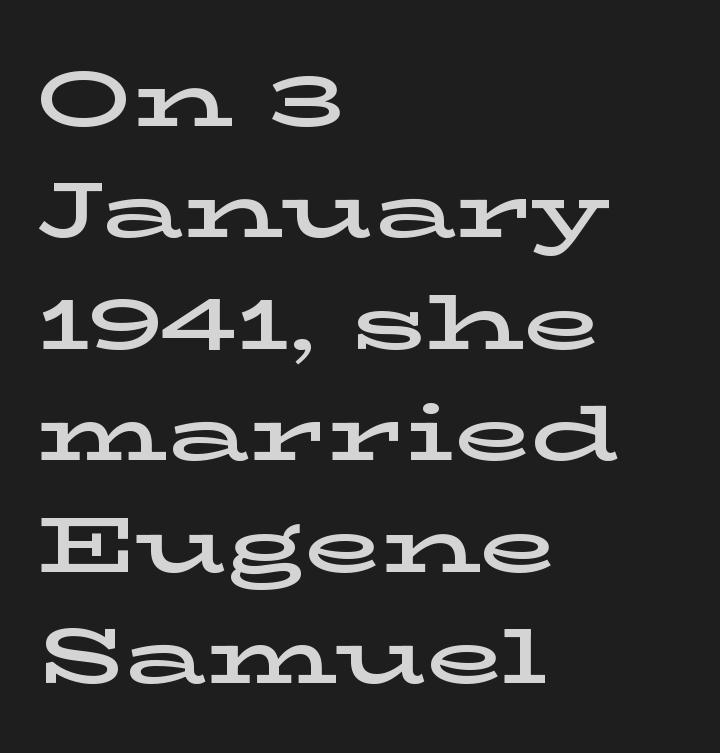
The image shows 79 px wide serif type, upright; set left-aligned, normal line spacing (1.41x), normal letter spacing, not underlined; low stroke contrast and a medium x-height.
